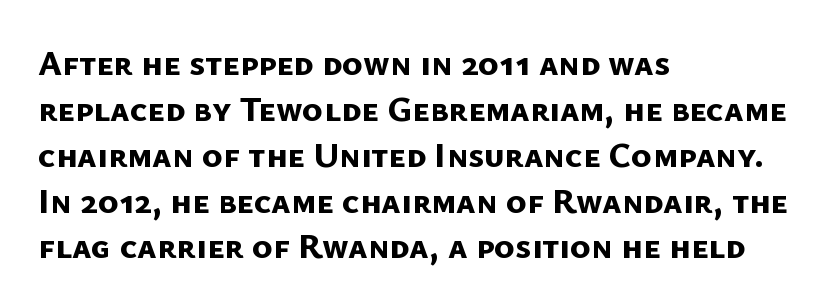
{"serif": "no", "bold": "yes", "weight": "bold", "width": "normal", "stroke_contrast": "low", "x_height": "medium", "monospaced": "no", "underline": "no", "align": "left", "line_spacing": "normal", "line_spacing_ratio": 1.31, "letter_spacing": "normal", "letter_spacing_em": 0.0, "glyph_px": 35}
